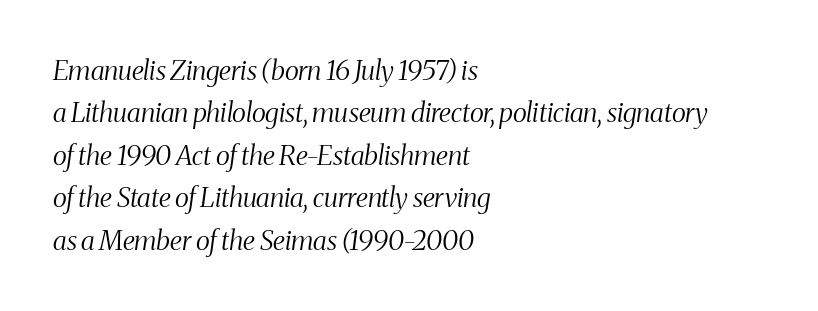
The whole block is typeset with a tilt. This sample is left-justified, so line endings fall wherever the words run out. Words appear dense and cohesive because spacing is normal. Students, observe: this is what conventionally led text looks like. The foot of each line stays bare and open.
